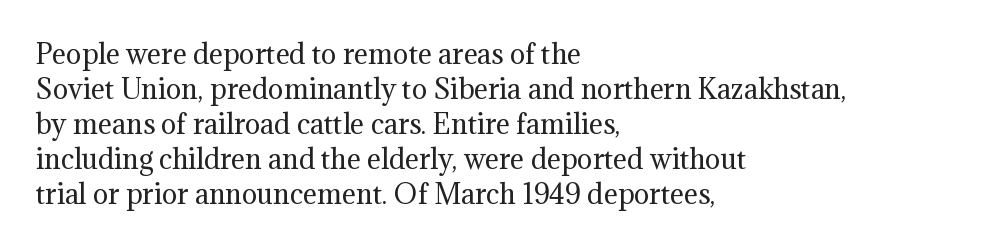
{"italic": "no", "bold": "no", "underline": "no", "align": "left", "line_spacing": "normal", "line_spacing_ratio": 1.35, "letter_spacing": "normal", "letter_spacing_em": 0.0, "glyph_px": 26}
